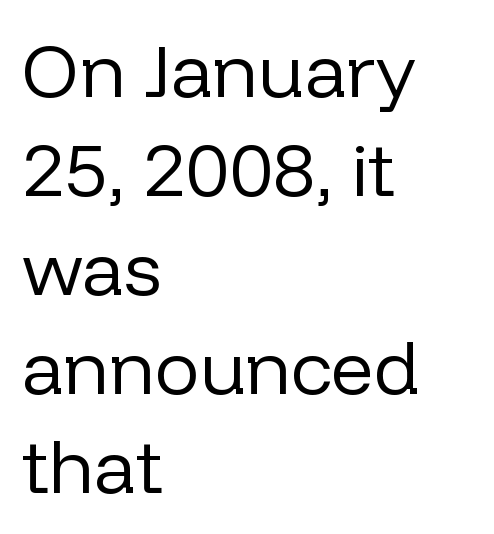
The image shows 75 px regular-weight sans-serif type, upright; set left-aligned, normal line spacing (1.32x), normal letter spacing, not underlined; low stroke contrast and a medium x-height.
